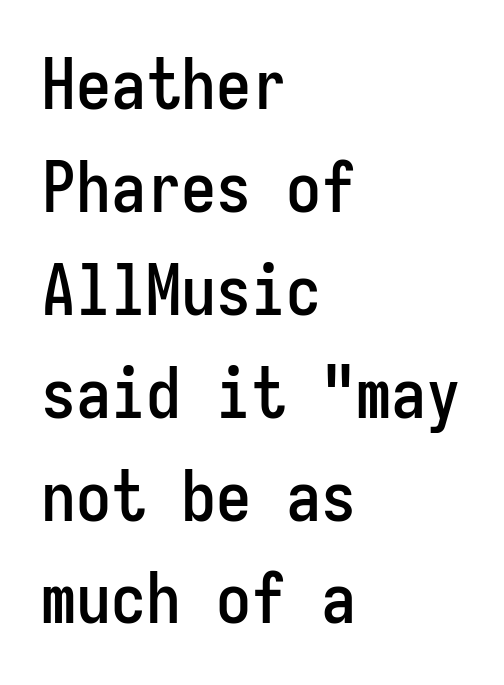
{"serif": "no", "italic": "no", "width": "condensed", "stroke_contrast": "low", "x_height": "medium", "monospaced": "yes", "underline": "no", "align": "left", "line_spacing": "normal", "line_spacing_ratio": 1.47, "letter_spacing": "normal", "letter_spacing_em": 0.0, "glyph_px": 70}
